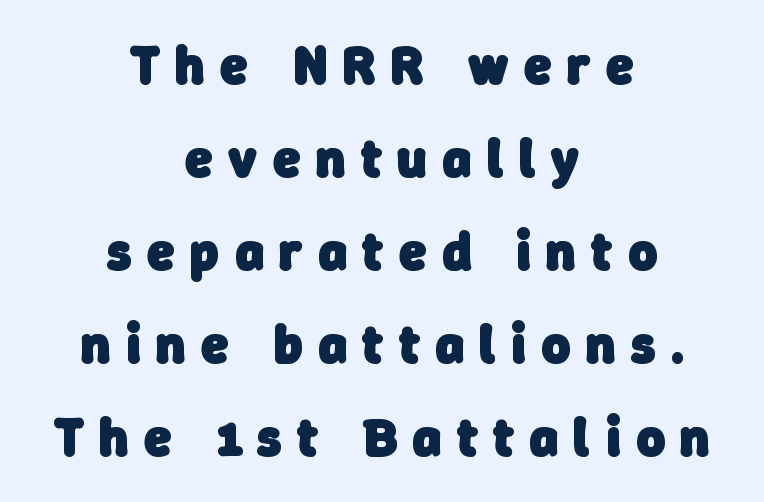
The letters advance in unequal steps, a hallmark of proportional type. A student would call this center alignment; a typographer would say set centered. Compared with an ordinary text face, these strokes are far heavier — a full bold. The string is rendered with underlining switched off. The rendering shows plain stroke endings on the letterforms — a sans-serif design.
